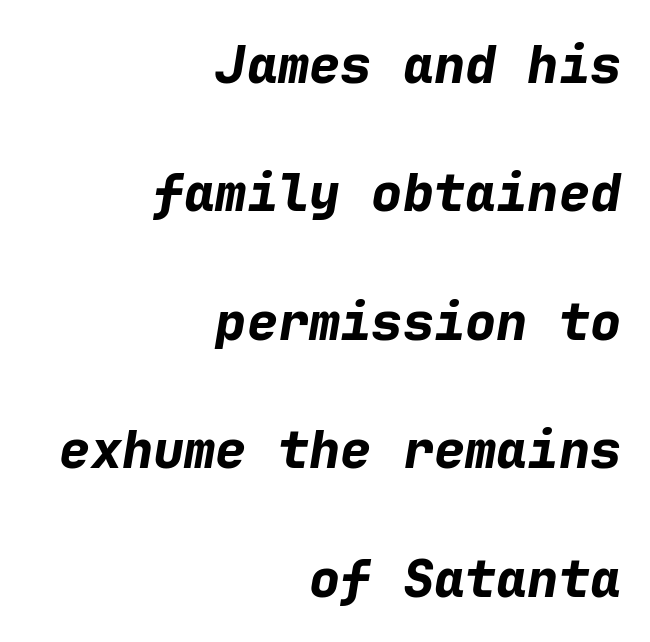
{"italic": "yes", "lean": "right", "slant_degrees": 9, "bold": "yes", "weight": "bold", "width": "normal", "stroke_contrast": "low", "x_height": "medium", "monospaced": "yes", "underline": "no", "align": "right", "line_spacing": "loose", "line_spacing_ratio": 2.47, "letter_spacing": "normal", "letter_spacing_em": 0.0, "glyph_px": 52}
